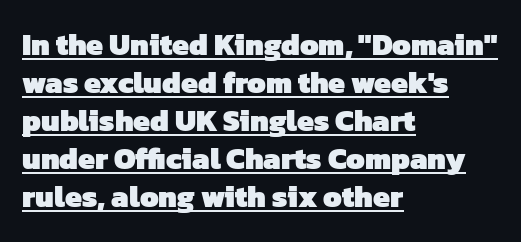
The image shows 30 px heavy sans-serif type; set left-aligned, normal line spacing (1.27x), normal letter spacing, underlined; low stroke contrast and a medium x-height.
